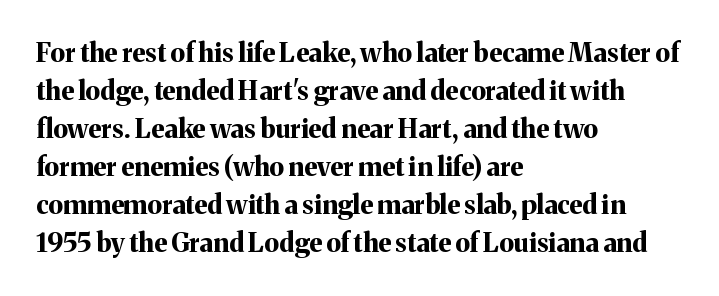
Horizontal alignment here is leftward, the default for most running prose. Nothing unusual about the tracking: characters are spaced as the font intends. Students, observe: this is what conventionally led text looks like. Does the lettering tilt? It doesn't — this is upright.
